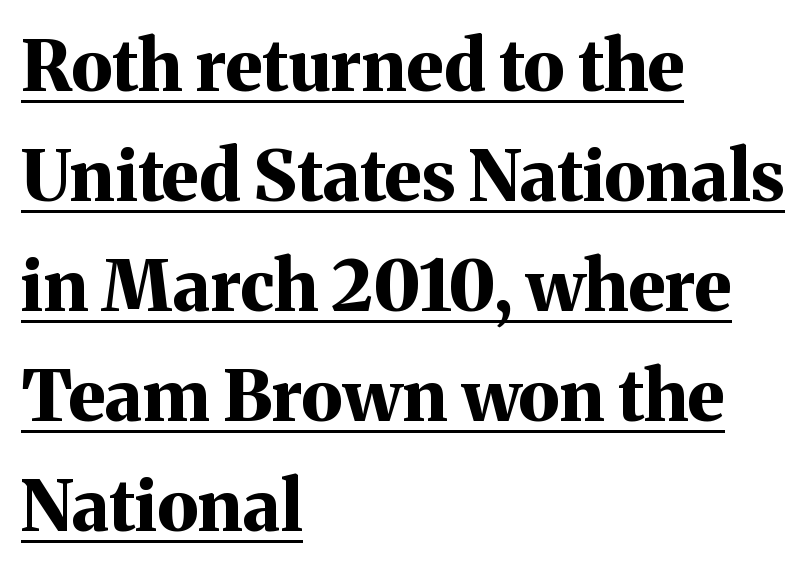
The image shows 71 px bold serif type, upright; set left-aligned, normal line spacing (1.55x), normal letter spacing, underlined; medium stroke contrast and a medium x-height.
